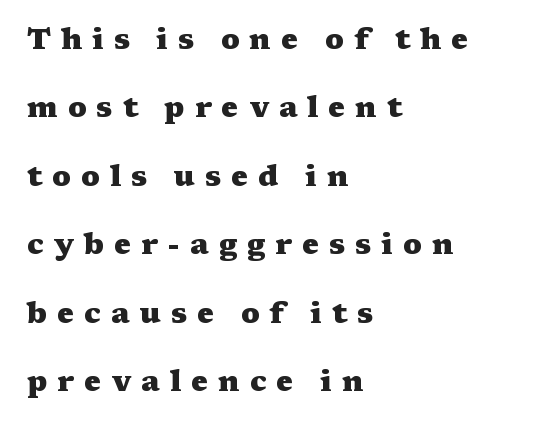
Tracking value appears strongly positive — letters spread wide. Does the leading feel generous? Absolutely, it's lavish. In terms of weight, the rendering is a true, heavy bold. These lines are rendered in a variable-pitch font. The text was rendered using a seriffed face with decorative stroke endings.
